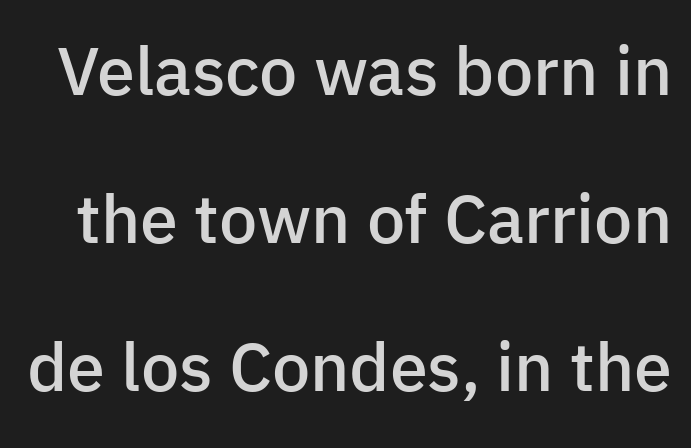
It's the straight-up-and-down kind of type. Letterform terminals end flat and unadorned throughout the passage. The letters advance in unequal steps, a hallmark of proportional type. The passage shown has conventional tracking throughout. The block of text is sparse from top to bottom, with ample space between rows.
